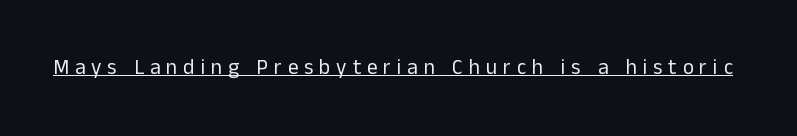
The glyphs are accompanied by a horizontal stroke just below them. The letters are spread apart with noticeably loose tracking. The font is comparable to plain body text, perhaps lighter. Upright lettering throughout.
